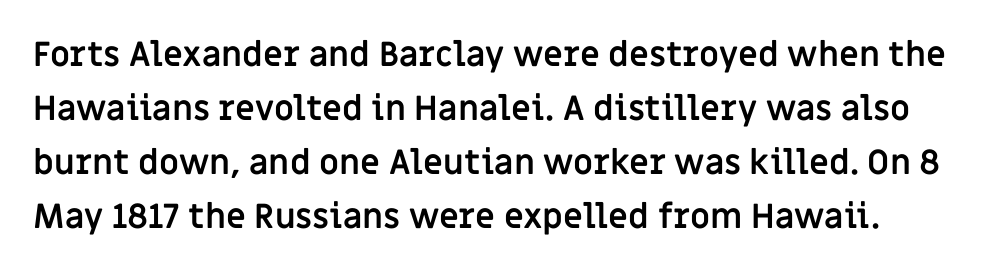
Q: Is the text bold? A: Yes.
Q: Is the text italic (slanted)? A: No, it is upright.
Q: Is the typeface a serif or a sans-serif typeface? A: Sans-serif.
Q: Is the text underlined? A: No.
Q: Is the spacing between letters normal or unusually wide? A: Normal.
Q: Is the spacing between lines tight, normal or loose? A: Normal.
Q: Width (condensed, normal, or wide)? A: Normal.
Q: Stroke contrast? A: Low.
Q: x-height? A: Large.
Q: Monospaced? A: No.
